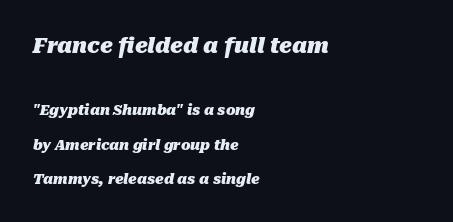
These lines are set flush left with a ragged right edge. The line texture is even and compact thanks to regular tracking. Type size steps down from the first block to the second. You could fit nearly another row in the gap between these rows.
